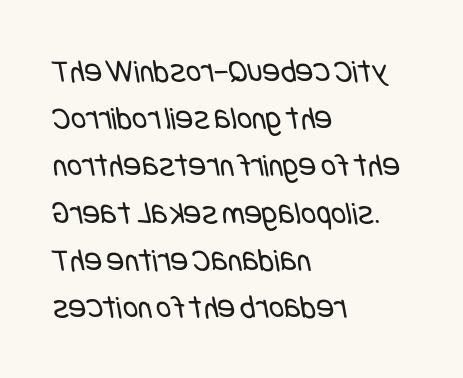
{"serif": "no", "bold": "no", "weight": "regular", "width": "condensed", "stroke_contrast": "low", "x_height": "large", "underline": "no", "align": "left", "line_spacing": "normal", "line_spacing_ratio": 1.43, "letter_spacing": "normal", "letter_spacing_em": 0.0, "glyph_px": 33}
